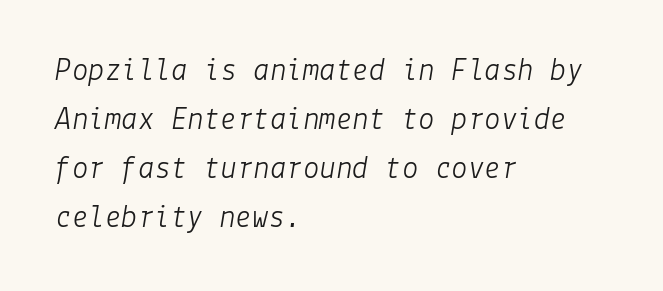
{"italic": "yes", "lean": "right", "slant_degrees": 9, "bold": "no", "weight": "light", "width": "normal", "stroke_contrast": "low", "x_height": "medium", "underline": "no", "align": "left", "line_spacing": "normal", "line_spacing_ratio": 1.48, "letter_spacing": "normal", "letter_spacing_em": 0.0, "glyph_px": 33}
